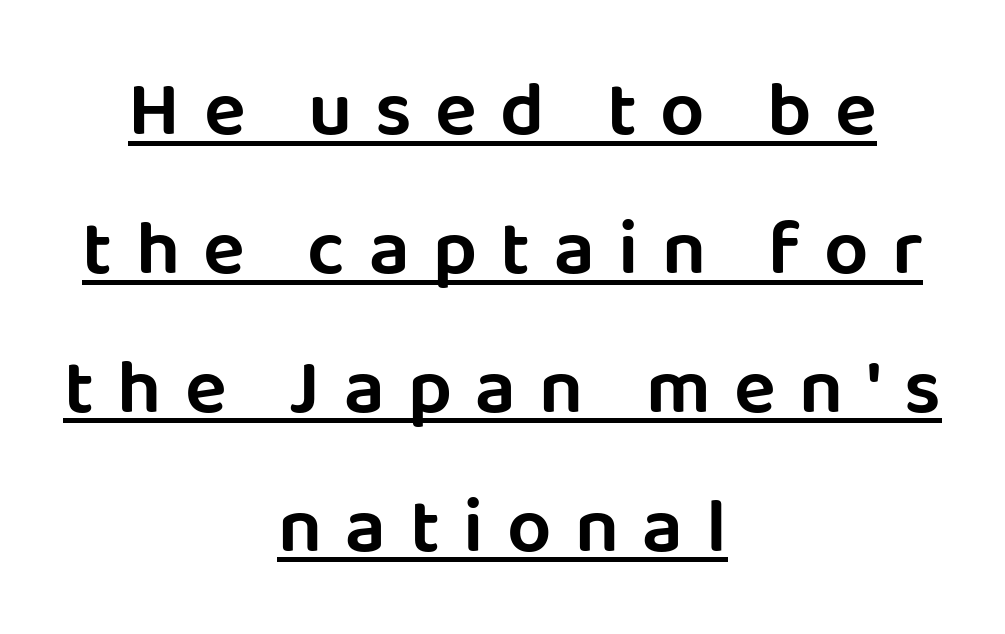
Q: Is the text italic (slanted)? A: No, it is upright.
Q: Is the typeface a serif or a sans-serif typeface? A: Sans-serif.
Q: Is the text underlined? A: Yes.
Q: How is the paragraph aligned? A: Centered.
Q: Is the spacing between letters normal or unusually wide? A: Unusually wide.
Q: Width (condensed, normal, or wide)? A: Normal.
Q: Stroke contrast? A: Low.
Q: x-height? A: Large.
Q: Monospaced? A: No.
